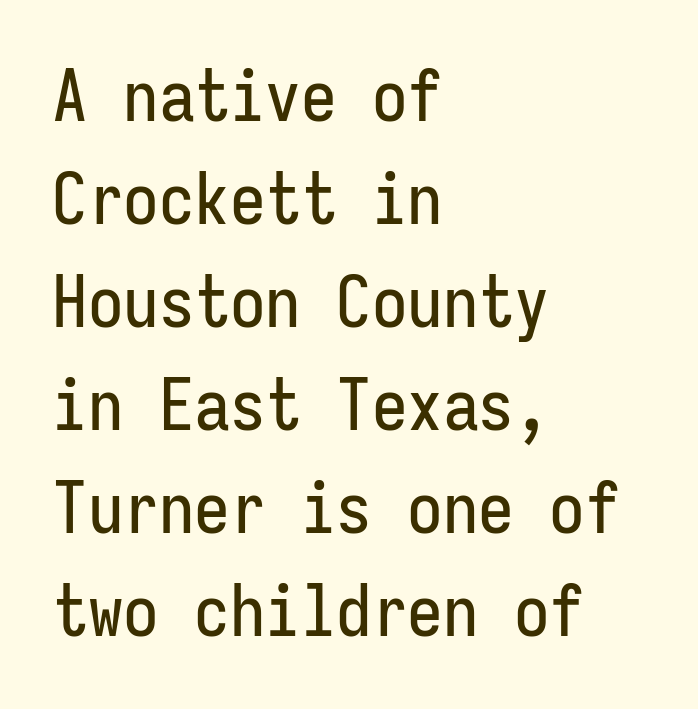
The image shows 71 px condensed sans-serif type, upright, monospaced; set left-aligned, normal line spacing (1.45x), normal letter spacing, not underlined; low stroke contrast and a medium x-height.
